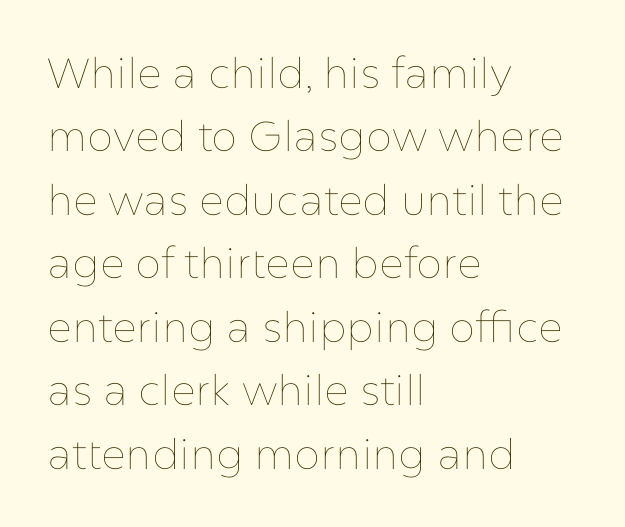
Q: Is the text bold? A: No.
Q: Is the text italic (slanted)? A: No, it is upright.
Q: Is the text underlined? A: No.
Q: How is the paragraph aligned? A: Left-aligned.
Q: Is the spacing between letters normal or unusually wide? A: Normal.
Q: Is the spacing between lines tight, normal or loose? A: Normal.
Q: Width (condensed, normal, or wide)? A: Normal.
Q: Stroke contrast? A: Low.
Q: x-height? A: Medium.
Q: Monospaced? A: No.
